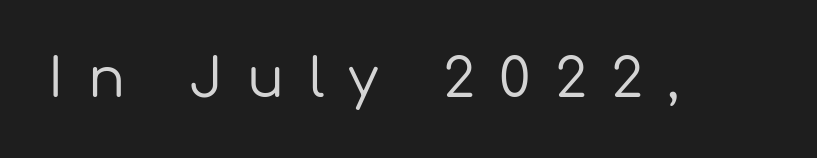
{"serif": "no", "italic": "no", "bold": "no", "weight": "regular", "width": "normal", "stroke_contrast": "low", "x_height": "medium", "monospaced": "no", "underline": "no", "letter_spacing": "wide", "letter_spacing_em": 0.44, "glyph_px": 55}
